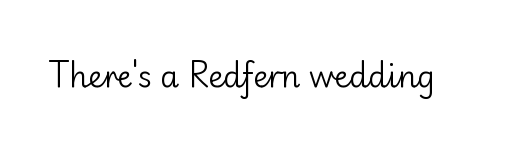
{"serif": "no", "italic": "no", "bold": "no", "weight": "regular", "width": "normal", "stroke_contrast": "low", "x_height": "small", "monospaced": "no", "underline": "no", "letter_spacing": "normal", "letter_spacing_em": 0.0, "glyph_px": 30}
